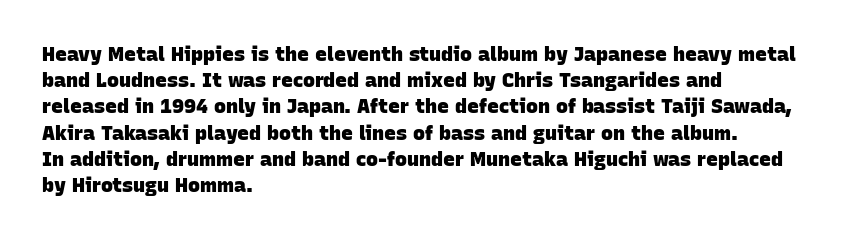
Q: Is the text bold? A: Yes.
Q: Is the text underlined? A: No.
Q: How is the paragraph aligned? A: Left-aligned.
Q: Is the spacing between letters normal or unusually wide? A: Normal.
Q: Is the spacing between lines tight, normal or loose? A: Normal.
